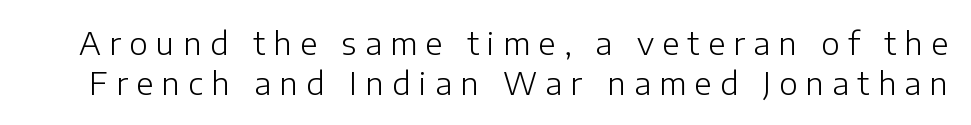
{"serif": "no", "italic": "no", "bold": "no", "weight": "light", "width": "normal", "stroke_contrast": "low", "x_height": "medium", "monospaced": "no", "underline": "no", "line_spacing": "normal", "line_spacing_ratio": 1.29, "letter_spacing": "wide", "letter_spacing_em": 0.27, "glyph_px": 31}
